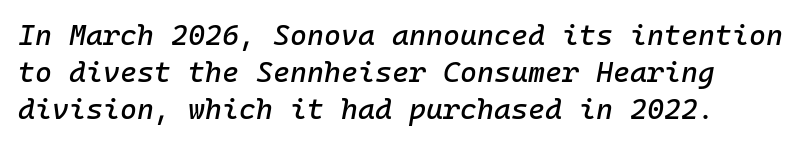
Characters are canted at an angle relative to the baseline's perpendicular. No extra tracking has been applied to these lines. Regarding leading, the lines here are spaced in the standard way. Is this a fixed-width face? Yes — each glyph sits in an identical cell.
